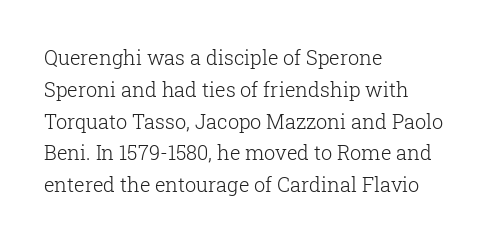
The image shows 20 px text type, upright; set left-aligned, normal line spacing (1.59x), normal letter spacing, not underlined.
